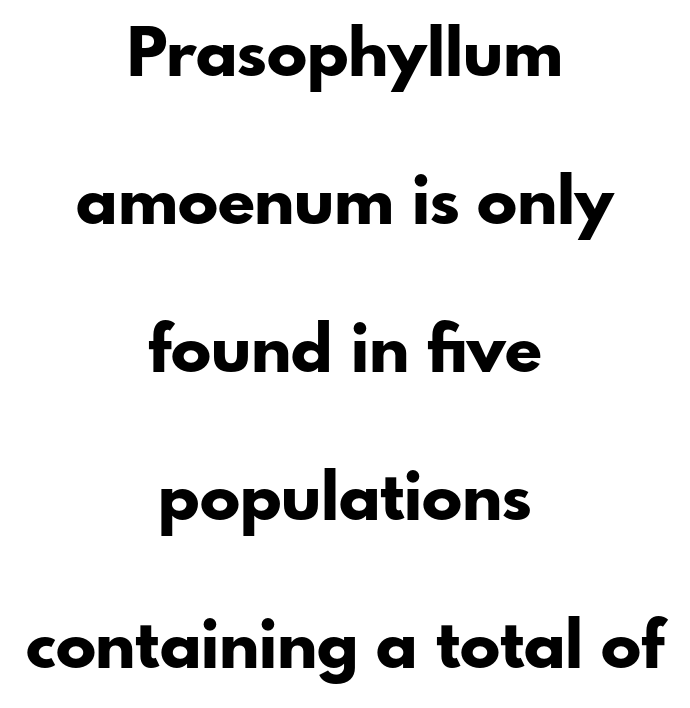
The image shows 67 px bold sans-serif type, upright; set centered, loose line spacing (2.21x), normal letter spacing, not underlined; low stroke contrast and a small x-height.
